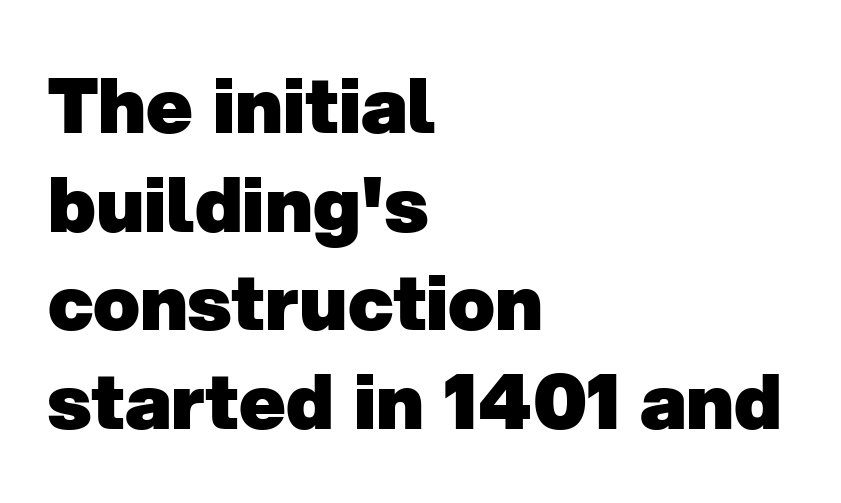
{"serif": "no", "bold": "yes", "weight": "heavy", "width": "normal", "stroke_contrast": "low", "x_height": "medium", "monospaced": "no", "underline": "no", "align": "left", "line_spacing": "normal", "line_spacing_ratio": 1.28, "letter_spacing": "normal", "letter_spacing_em": 0.0, "glyph_px": 77}
